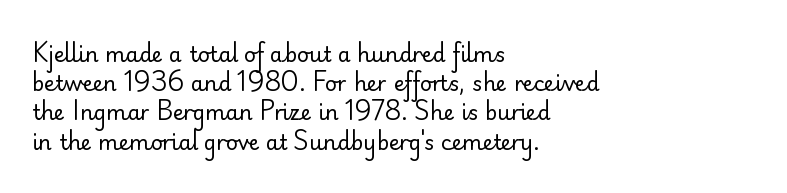
Tracking here is standard; glyphs follow each other at the usual distance. Heft: none added — not bold. These lines are set flush left with a ragged right edge. The letters stand straight up with perfectly vertical stems. Has an underline been added? It has not.
